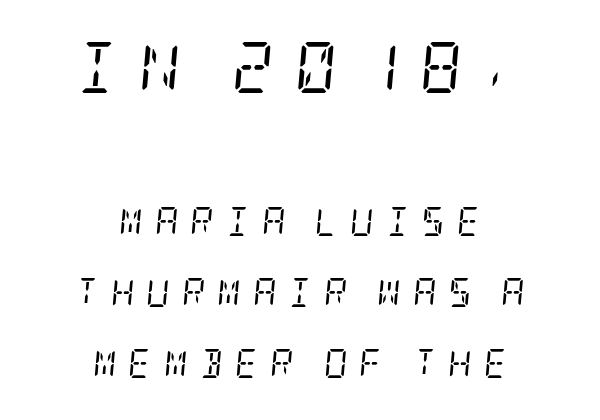
Q: Is the text bold? A: No.
Q: Is the text italic (slanted)? A: Yes, it leans right by about 5 degrees.
Q: Is the typeface a serif or a sans-serif typeface? A: Serif.
Q: Is the text underlined? A: No.
Q: How is the paragraph aligned? A: Centered.
Q: Is the spacing between letters normal or unusually wide? A: Unusually wide.
Q: Is the spacing between lines tight, normal or loose? A: Loose.
Q: Which block of text is set in a larger size, the first (top) or the second (bottom)? A: The first (top) one.
Q: Width (condensed, normal, or wide)? A: Condensed.
Q: Stroke contrast? A: Low.
Q: x-height? A: Large.
